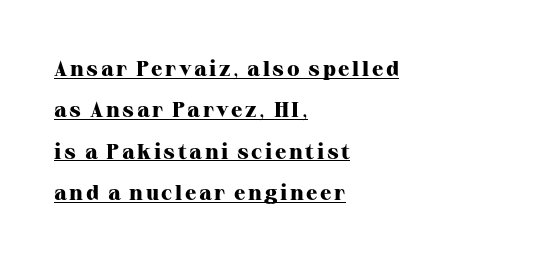
Q: Is the text bold? A: Yes.
Q: Is the text italic (slanted)? A: No, it is upright.
Q: Is the text underlined? A: Yes.
Q: How is the paragraph aligned? A: Left-aligned.
Q: Is the spacing between lines tight, normal or loose? A: Loose.
